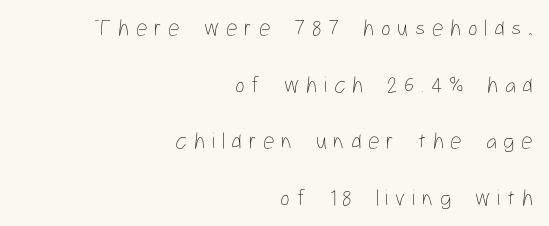
Q: Is the text bold? A: No.
Q: Is the text italic (slanted)? A: No, it is upright.
Q: Is the text underlined? A: No.
Q: How is the paragraph aligned? A: Right-aligned.
Q: Is the spacing between letters normal or unusually wide? A: Unusually wide.
Q: Is the spacing between lines tight, normal or loose? A: Loose.
